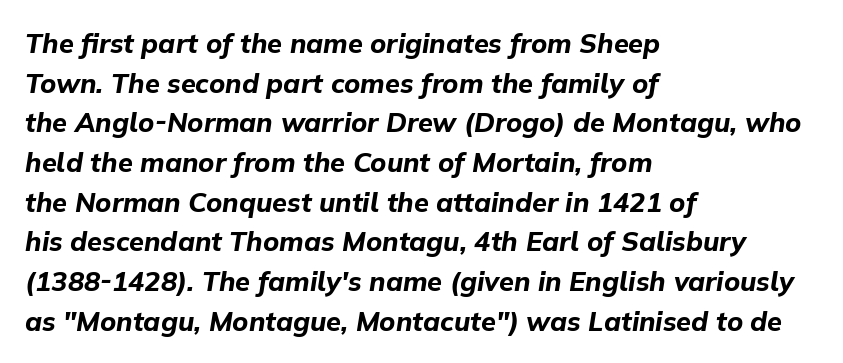
{"italic": "yes", "lean": "right", "slant_degrees": 9, "bold": "yes", "underline": "no", "align": "left", "line_spacing": "normal", "line_spacing_ratio": 1.47, "letter_spacing": "normal", "letter_spacing_em": 0.0, "glyph_px": 27}
